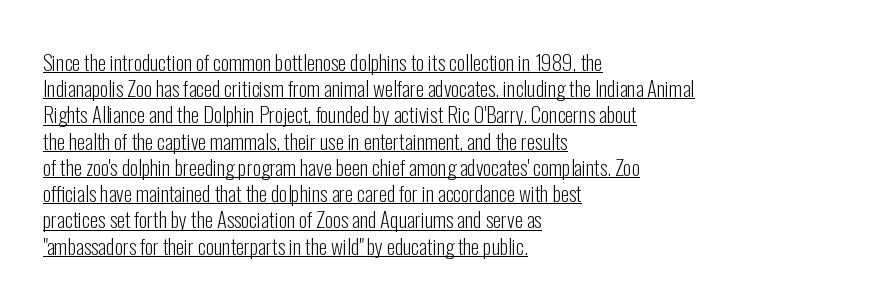
The image shows 21 px text type, upright; set left-aligned, normal line spacing (1.25x), normal letter spacing, underlined.
